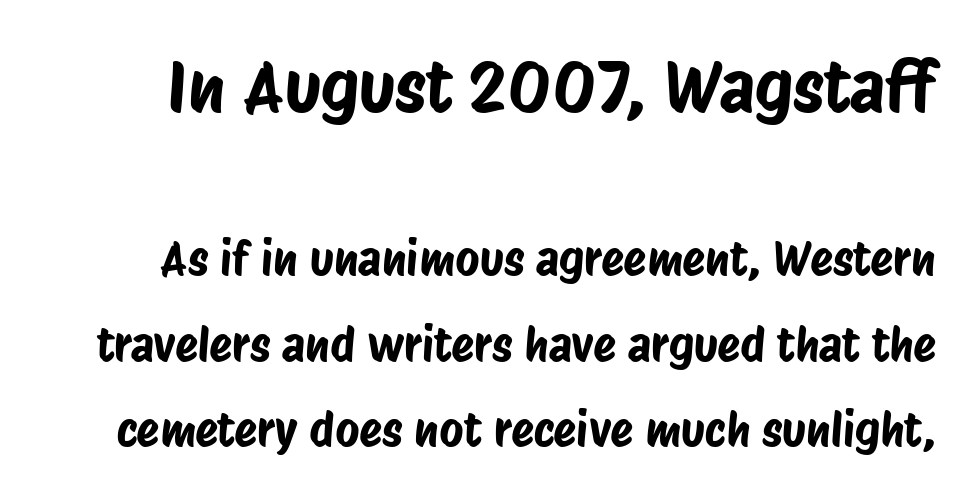
The image shows 71 px condensed sans-serif type; set line spacing 1.82x, normal letter spacing, not underlined; the first (top) block is 1.51x larger; low stroke contrast and a large x-height.
